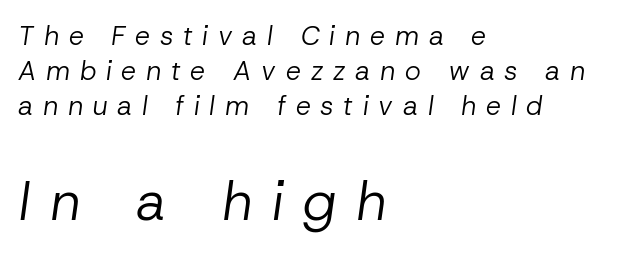
Slant detected: the letters are inclined. Leading: standard. Honestly, there is no underline to notice here at all. The lines are quadded left. The font sits on the lighter half of the weight spectrum, regular included.
